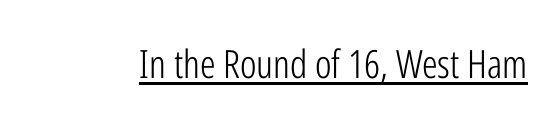
{"serif": "no", "italic": "no", "bold": "no", "weight": "light", "width": "condensed", "stroke_contrast": "low", "x_height": "medium", "monospaced": "no", "underline": "yes", "letter_spacing": "normal", "letter_spacing_em": 0.0, "glyph_px": 39}
